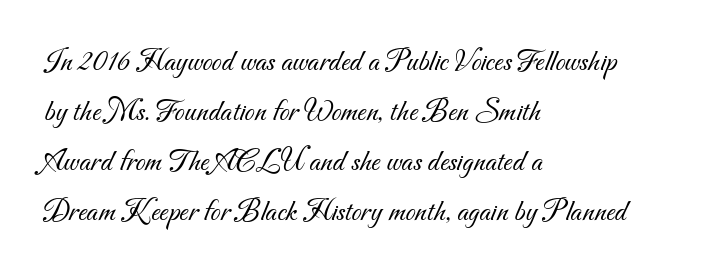
Q: Is the text bold? A: No.
Q: Is the typeface a serif or a sans-serif typeface? A: Sans-serif.
Q: Is the text underlined? A: No.
Q: How is the paragraph aligned? A: Left-aligned.
Q: Is the spacing between letters normal or unusually wide? A: Normal.
Q: Is the spacing between lines tight, normal or loose? A: Normal.
Q: Width (condensed, normal, or wide)? A: Normal.
Q: Stroke contrast? A: Medium.
Q: x-height? A: Small.
Q: Monospaced? A: No.
